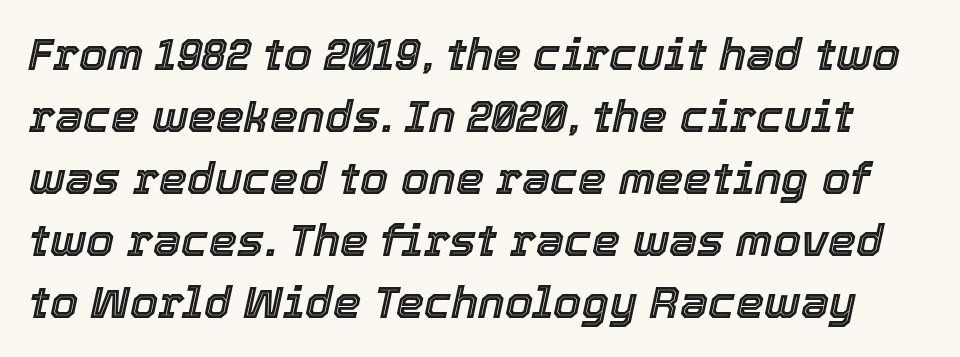
{"italic": "yes", "lean": "right", "slant_degrees": 12, "width": "normal", "x_height": "medium", "monospaced": "no", "underline": "no", "line_spacing": "normal", "line_spacing_ratio": 1.38, "letter_spacing": "normal", "letter_spacing_em": 0.0, "glyph_px": 45}
